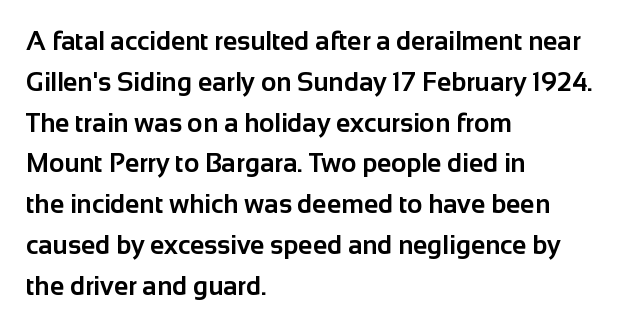
The image shows 26 px bold type, upright; set left-aligned, normal line spacing (1.57x), normal letter spacing, not underlined.
